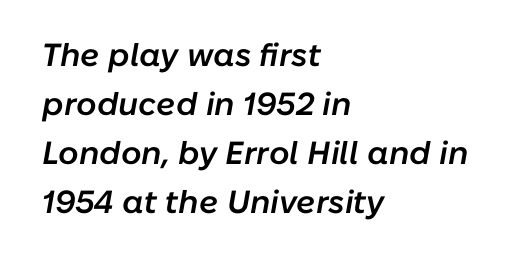
What weight is shown? A semibold, between regular and bold. Underlining? Definitely not there. The letterforms sit shoulder to shoulder at normal distance. A typesetter would call this proportional, since set widths differ per character.
